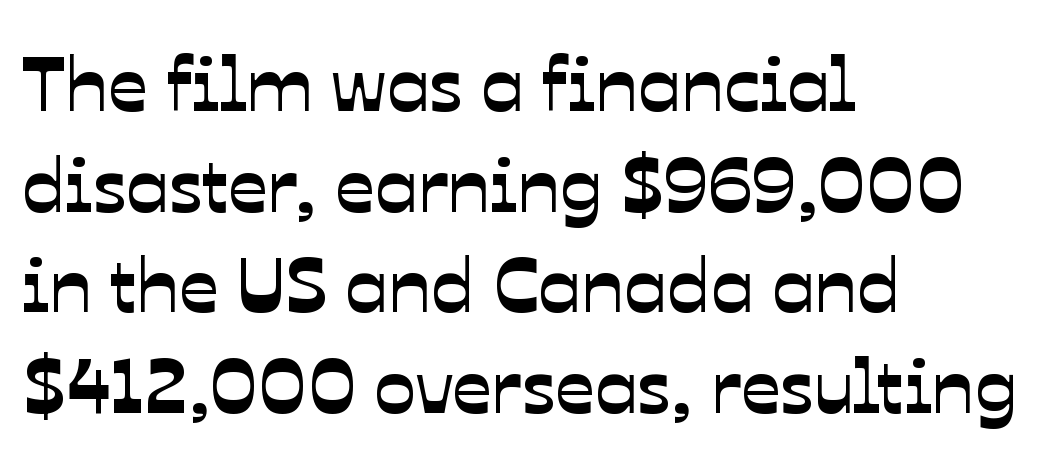
Q: Is the typeface a serif or a sans-serif typeface? A: Sans-serif.
Q: Is the text underlined? A: No.
Q: How is the paragraph aligned? A: Left-aligned.
Q: Is the spacing between letters normal or unusually wide? A: Normal.
Q: Is the spacing between lines tight, normal or loose? A: Normal.
Q: Width (condensed, normal, or wide)? A: Normal.
Q: Stroke contrast? A: Low.
Q: x-height? A: Medium.
Q: Monospaced? A: No.
